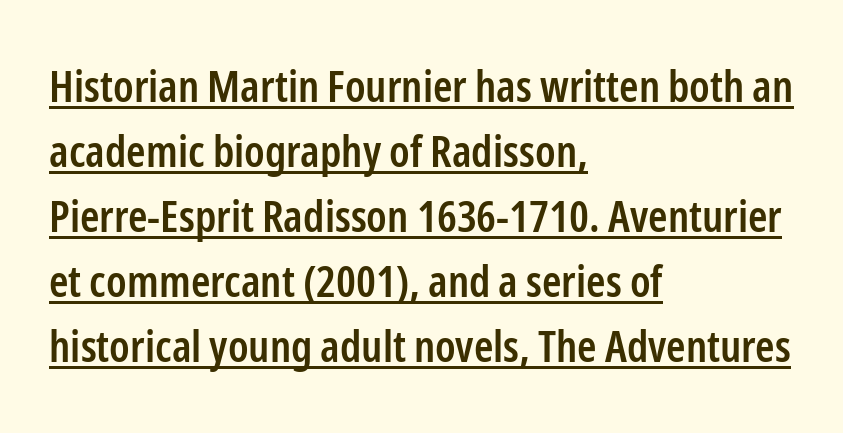
The image shows 44 px semibold, condensed sans-serif type, upright; set left-aligned, normal line spacing (1.48x), normal letter spacing, underlined; low stroke contrast and a medium x-height.
